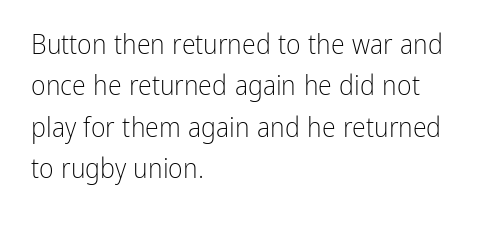
Type style note: lacks serifs. Upright lettering throughout. Which margin do the lines hug? The left one — the right edge is uneven. Heaviness? Minimal to ordinary, like unemphasized prose. A typesetter would call this proportional, since set widths differ per character.
